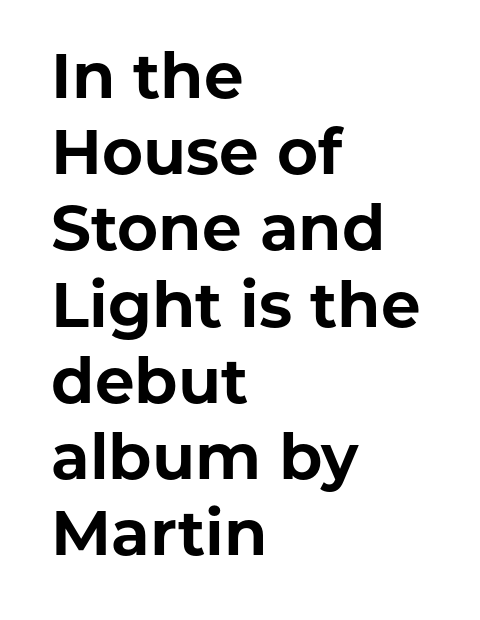
Q: Is the text bold? A: Yes.
Q: Is the text italic (slanted)? A: No, it is upright.
Q: Is the typeface a serif or a sans-serif typeface? A: Sans-serif.
Q: Is the text underlined? A: No.
Q: How is the paragraph aligned? A: Left-aligned.
Q: Is the spacing between letters normal or unusually wide? A: Normal.
Q: Width (condensed, normal, or wide)? A: Normal.
Q: Stroke contrast? A: Low.
Q: x-height? A: Medium.
Q: Monospaced? A: No.
